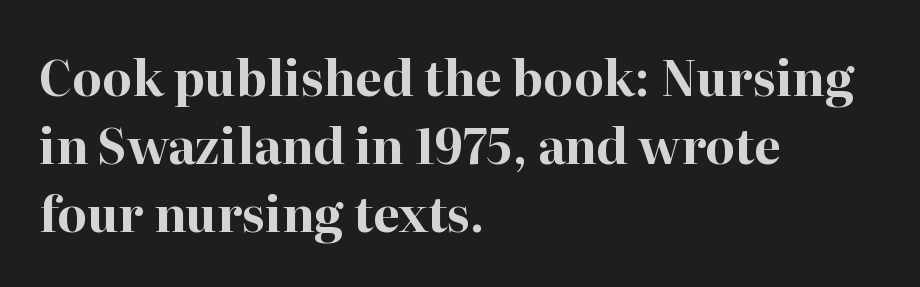
{"serif": "yes", "italic": "no", "bold": "yes", "weight": "bold", "width": "normal", "stroke_contrast": "high", "x_height": "medium", "monospaced": "no", "underline": "no", "align": "left", "line_spacing": "normal", "line_spacing_ratio": 1.42, "letter_spacing": "normal", "letter_spacing_em": 0.0, "glyph_px": 48}
